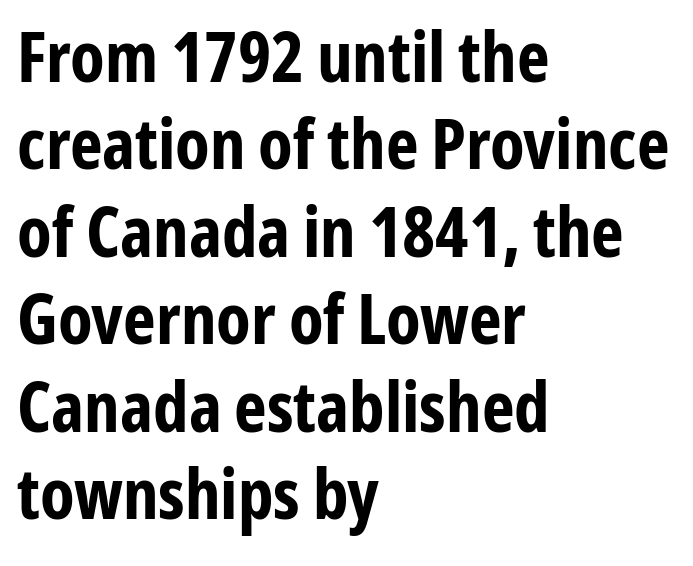
The lettering stays uniformly vertical, giving the passage a roman look. The type is set solid horizontally, with unmodified tracking. This sample has the flowing, uneven cadence of proportional lettering. Note: no serifs on the glyphs.
